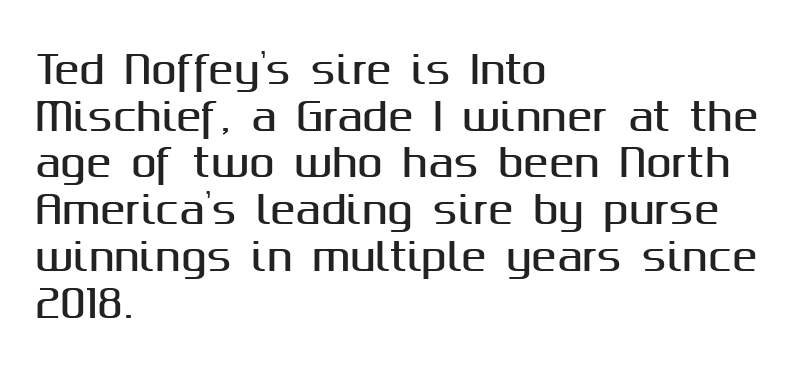
Q: Is the text italic (slanted)? A: No, it is upright.
Q: Is the typeface a serif or a sans-serif typeface? A: Sans-serif.
Q: Is the text underlined? A: No.
Q: How is the paragraph aligned? A: Left-aligned.
Q: Is the spacing between letters normal or unusually wide? A: Normal.
Q: Width (condensed, normal, or wide)? A: Normal.
Q: Stroke contrast? A: Medium.
Q: x-height? A: Medium.
Q: Monospaced? A: No.
